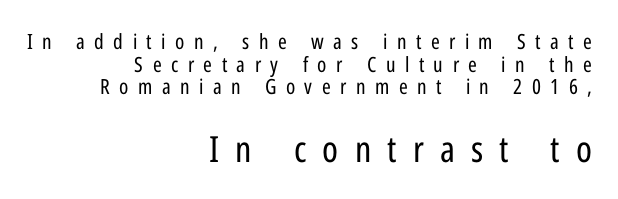
You could only call the tracking loose — the letters float apart. Note the varied advance widths — an 'i' is clearly narrower than an 'm'. The passage is arranged like a letterhead date or caption credit — flush right. This is the regular roman posture of the typeface.
